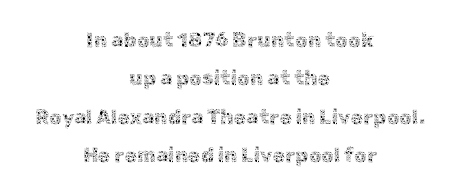
The characters are drawn with everyday or finer stroke widths. Tracking value appears to be zero — textbook default spacing. Descenders are the only things crossing below the line. The typography opts for an upright posture over an oblique one. The lines are quadded center. Successive baselines arrive slowly, with a big drop between each.
